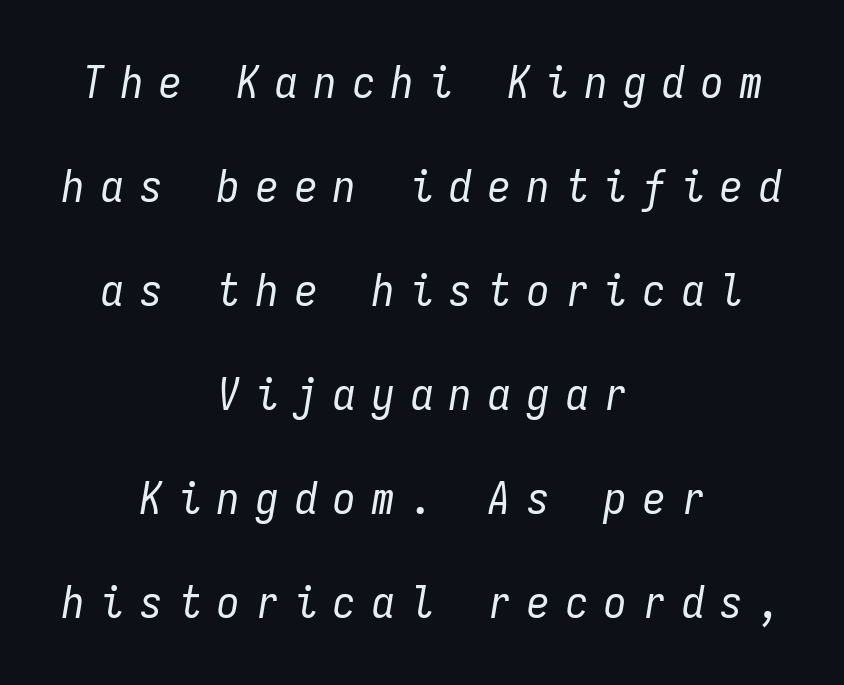
Reading down the block, each line starts at a different indent, mirrored at its end. Heft: none added — not bold. Display-style spreading of the glyphs; the letterfit is very open. Each letter, wide or thin by design, is forced into the same width here. A clean baseline with only descenders dipping below it. The line-height multiplier appears high, well above default.
